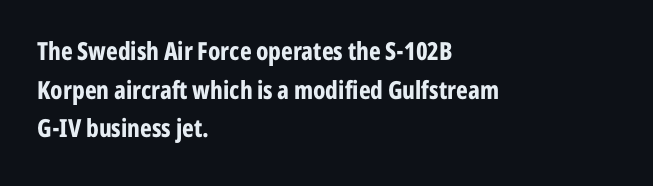
Lines of text with bare space underneath. Default kerning and tracking; the words read as compact shapes. Typeset ragged right — the left edge is the straight one. Regarding leading, the lines here are spaced in the standard way. Every stem runs plumb, perpendicular to the baseline.
